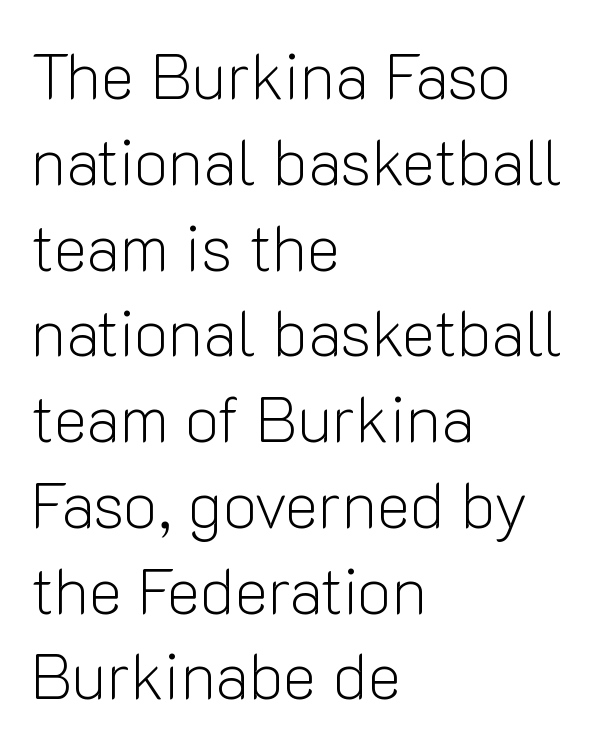
The image shows 64 px light sans-serif type, upright; set left-aligned, normal line spacing (1.34x), normal letter spacing, not underlined; low stroke contrast and a medium x-height.
